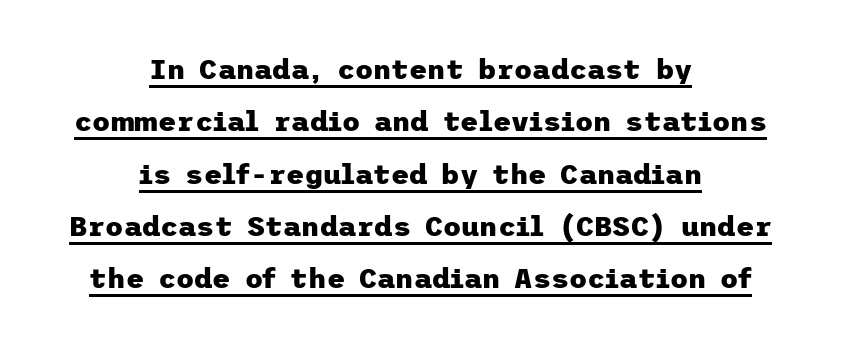
{"serif": "no", "italic": "no", "bold": "yes", "weight": "heavy", "width": "normal", "stroke_contrast": "low", "x_height": "medium", "underline": "yes", "align": "center", "line_spacing_ratio": 1.87, "letter_spacing": "normal", "letter_spacing_em": 0.0, "glyph_px": 28}
